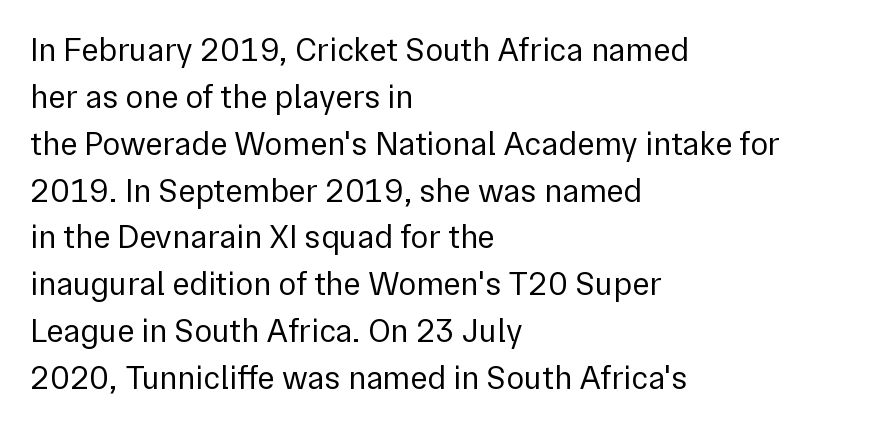
Q: Is the text bold? A: No.
Q: Is the text italic (slanted)? A: No, it is upright.
Q: Is the typeface a serif or a sans-serif typeface? A: Sans-serif.
Q: Is the text underlined? A: No.
Q: How is the paragraph aligned? A: Left-aligned.
Q: Is the spacing between letters normal or unusually wide? A: Normal.
Q: Is the spacing between lines tight, normal or loose? A: Normal.
Q: Width (condensed, normal, or wide)? A: Normal.
Q: Stroke contrast? A: Low.
Q: x-height? A: Medium.
Q: Monospaced? A: No.
